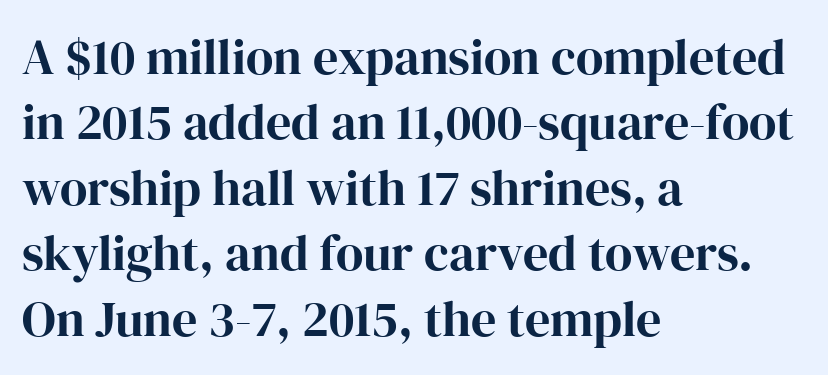
If you measured baseline to baseline, you'd find a middling distance. Check where the strokes stop: tiny serifs finish them off. What stands out about the letter spacing? Nothing — it is the standard amount. Bare-footed words on every line.
